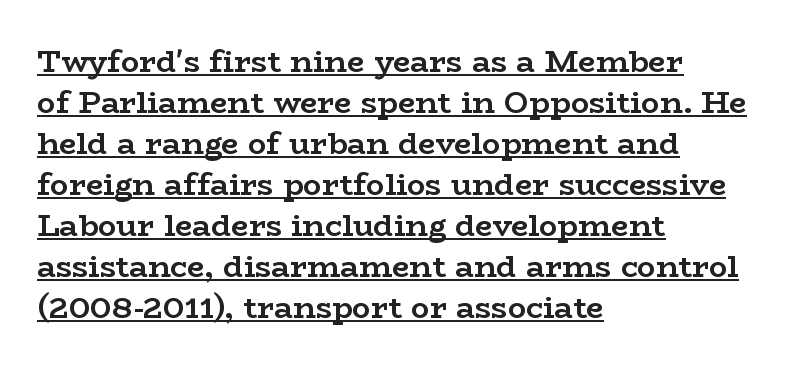
{"serif": "yes", "italic": "no", "bold": "yes", "weight": "semibold", "width": "wide", "stroke_contrast": "low", "x_height": "medium", "monospaced": "no", "underline": "yes", "align": "left", "line_spacing": "normal", "line_spacing_ratio": 1.32, "letter_spacing": "normal", "letter_spacing_em": 0.0, "glyph_px": 31}
